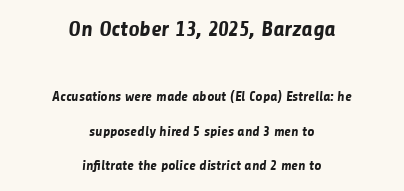
The image shows 22 px bold type; set centered, loose line spacing (2.47x), normal letter spacing, not underlined; the first (top) block is 1.57x larger.
